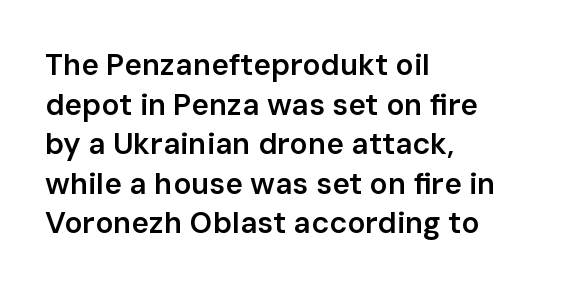
Q: Is the text bold? A: Semi-bold.
Q: Is the text italic (slanted)? A: No, it is upright.
Q: Is the typeface a serif or a sans-serif typeface? A: Sans-serif.
Q: Is the text underlined? A: No.
Q: How is the paragraph aligned? A: Left-aligned.
Q: Is the spacing between letters normal or unusually wide? A: Normal.
Q: Is the spacing between lines tight, normal or loose? A: Normal.
Q: Width (condensed, normal, or wide)? A: Normal.
Q: Stroke contrast? A: Low.
Q: x-height? A: Medium.
Q: Monospaced? A: No.
